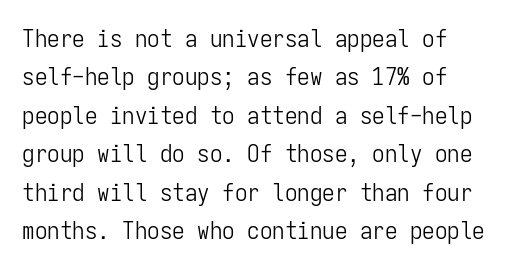
{"italic": "no", "bold": "no", "underline": "no", "line_spacing": "normal", "line_spacing_ratio": 1.54, "letter_spacing": "normal", "letter_spacing_em": 0.0, "glyph_px": 25}
